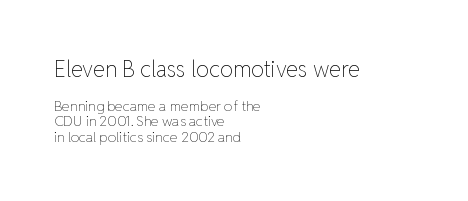
The image shows 22 px text type, upright; set left-aligned, tight line spacing (1.1x), normal letter spacing, not underlined; the first (top) block is 1.57x larger.
